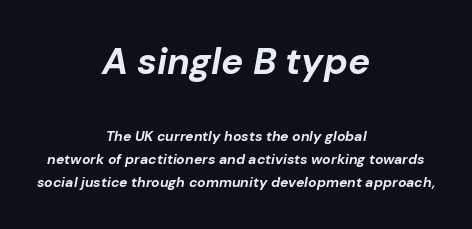
Letters rest on an invisible, unmarked baseline. Normally led — the rows are evenly, conventionally spaced. Type size steps down from the first block to the second. Words appear dense and cohesive because spacing is normal.
